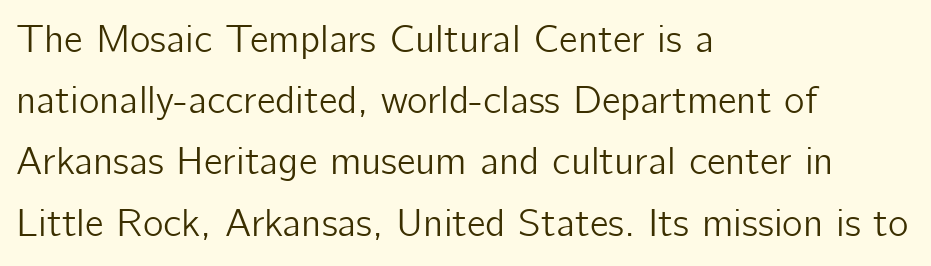
Q: Is the text italic (slanted)? A: No, it is upright.
Q: Is the typeface a serif or a sans-serif typeface? A: Sans-serif.
Q: Is the text underlined? A: No.
Q: How is the paragraph aligned? A: Left-aligned.
Q: Is the spacing between letters normal or unusually wide? A: Normal.
Q: Is the spacing between lines tight, normal or loose? A: Normal.
Q: Width (condensed, normal, or wide)? A: Normal.
Q: Stroke contrast? A: Low.
Q: x-height? A: Medium.
Q: Monospaced? A: No.
